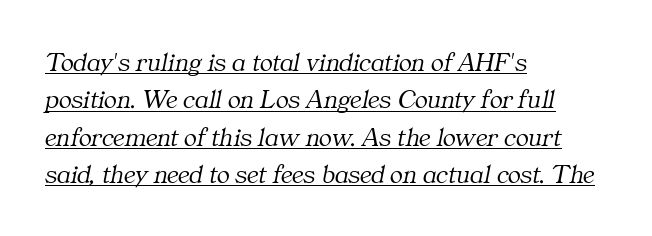
The lettering is marked with a stroke running underneath it. Regular leading. The letterforms sit shoulder to shoulder at normal distance. Nothing heavy about these letters — not bold at all.
